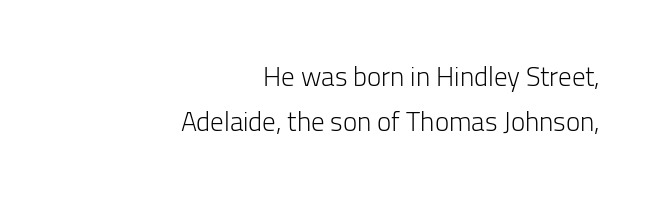
Each line ends at the same right margin while the left side varies. Think standard paragraph weight, or any step lighter than that. Ordinary non-slanted type is in use. Students, observe: this is what conventionally led text looks like. There is no visible air inserted between adjacent glyphs. The gap between lines stays unmarked.
